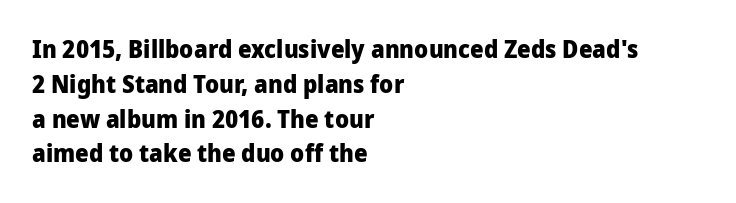
The image shows 24 px bold type, upright; set left-aligned, normal line spacing (1.45x), normal letter spacing, not underlined.
